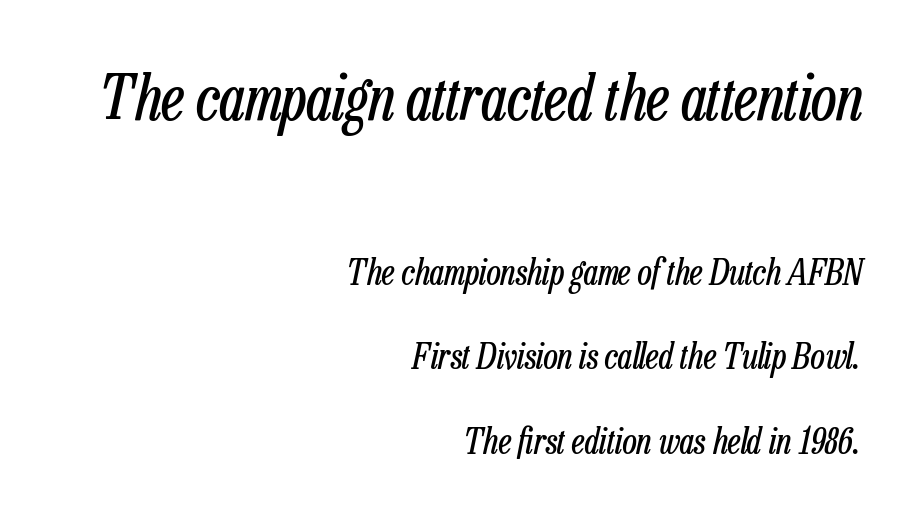
The image shows 62 px regular-weight, condensed type, italic (leaning right); set right-aligned, loose line spacing (2.41x), normal letter spacing, not underlined; the first (top) block is 1.77x larger; low stroke contrast and a medium x-height.
